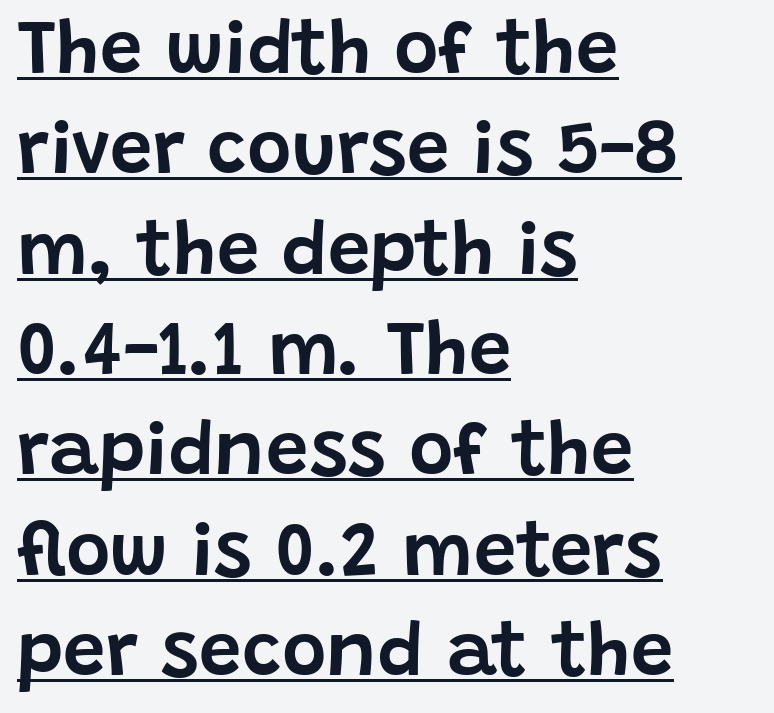
Q: Is the text italic (slanted)? A: No, it is upright.
Q: Is the typeface a serif or a sans-serif typeface? A: Sans-serif.
Q: Is the text underlined? A: Yes.
Q: How is the paragraph aligned? A: Left-aligned.
Q: Is the spacing between letters normal or unusually wide? A: Normal.
Q: Is the spacing between lines tight, normal or loose? A: Normal.
Q: Width (condensed, normal, or wide)? A: Normal.
Q: Stroke contrast? A: Low.
Q: x-height? A: Large.
Q: Monospaced? A: No.
